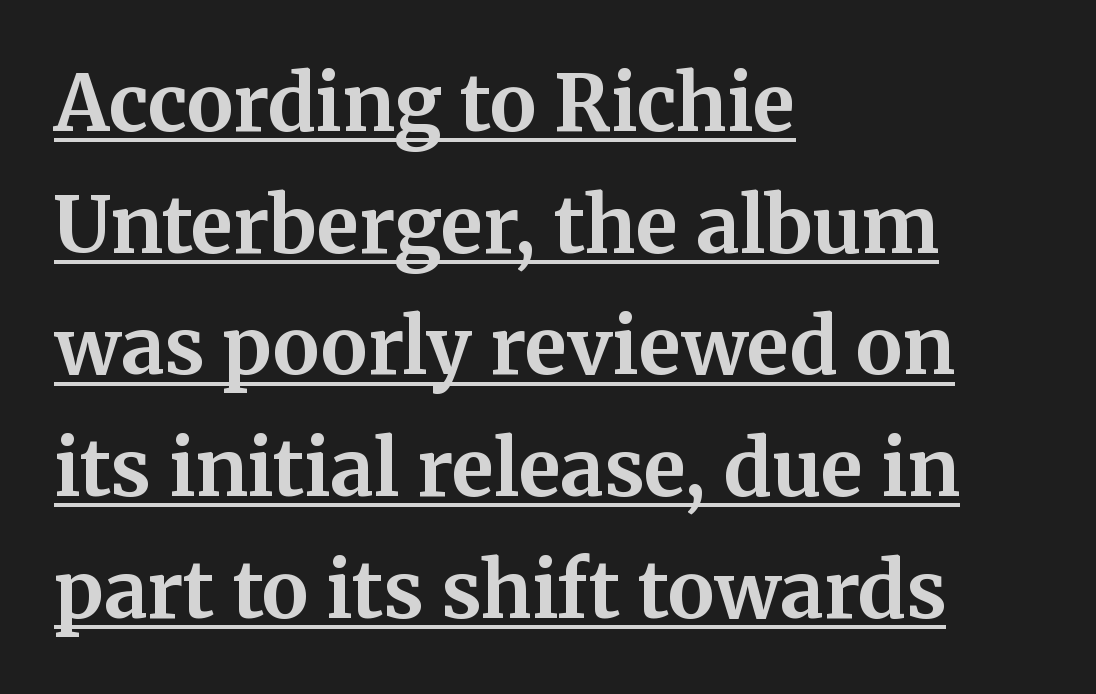
A typesetter would label this face a serif. Varying glyph widths throughout — classic text-font behaviour. Every character sits straight up, as roman type does. This rendering features underlined lettering. The rag falls on the right side of this text block.
